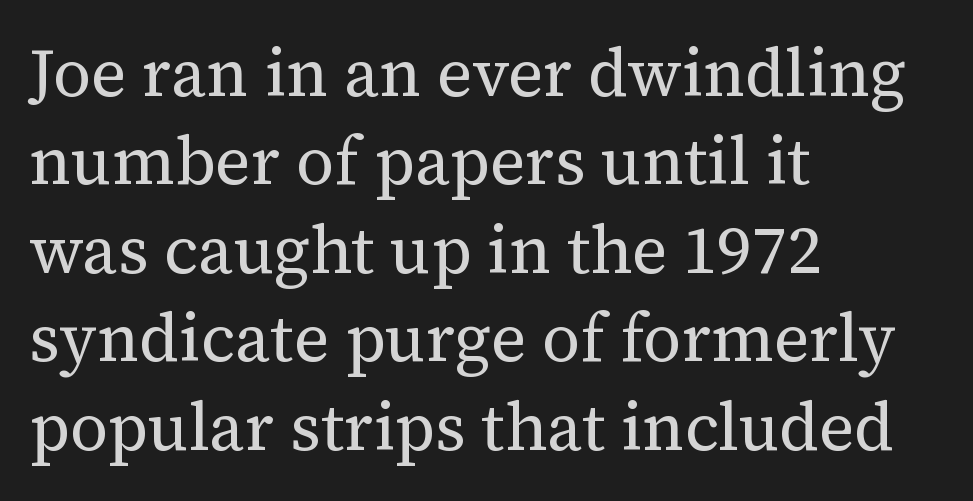
{"serif": "yes", "italic": "no", "bold": "no", "weight": "regular", "width": "normal", "stroke_contrast": "medium", "x_height": "medium", "monospaced": "no", "underline": "no", "align": "left", "line_spacing": "normal", "line_spacing_ratio": 1.32, "letter_spacing": "normal", "letter_spacing_em": 0.0, "glyph_px": 67}
